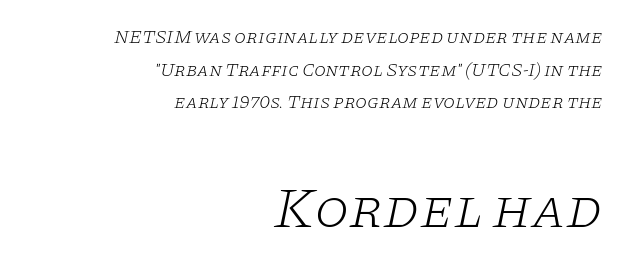
Compared with ordinary roman type, these characters are visibly tilted. Between these two stacked blocks, the lower one wins on size. Line ends are locked; line starts wander. Descenders are the only things crossing below the line. The weight tops out at a normal text grade. I'd call this a serif setting — the letters wear small feet.
